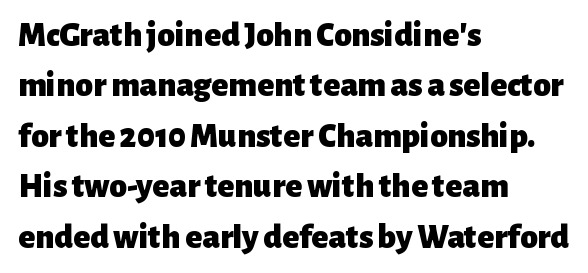
Q: Is the text bold? A: Yes.
Q: Is the text italic (slanted)? A: No, it is upright.
Q: Is the typeface a serif or a sans-serif typeface? A: Sans-serif.
Q: Is the text underlined? A: No.
Q: How is the paragraph aligned? A: Left-aligned.
Q: Is the spacing between letters normal or unusually wide? A: Normal.
Q: Is the spacing between lines tight, normal or loose? A: Normal.
Q: Width (condensed, normal, or wide)? A: Normal.
Q: Stroke contrast? A: Low.
Q: x-height? A: Medium.
Q: Monospaced? A: No.
